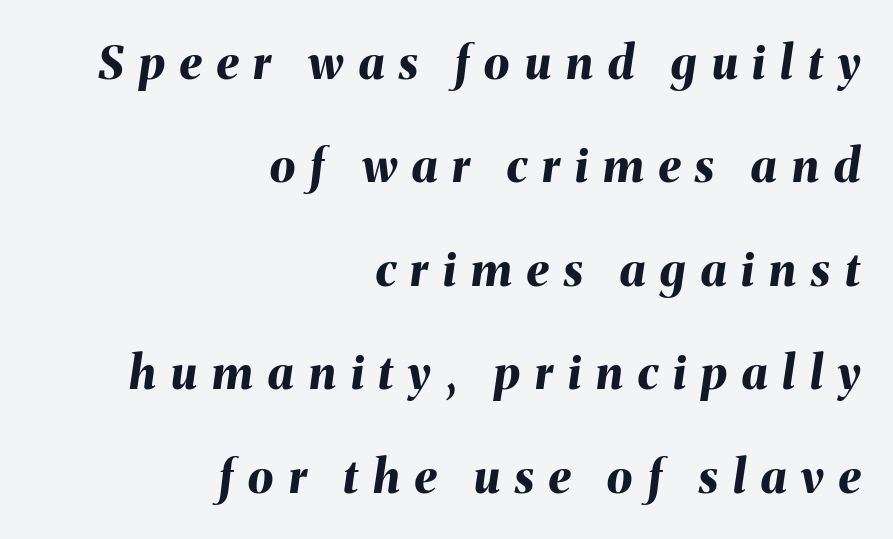
Q: Is the text bold? A: Yes.
Q: Is the text italic (slanted)? A: Yes, it leans right by about 8 degrees.
Q: Is the text underlined? A: No.
Q: How is the paragraph aligned? A: Right-aligned.
Q: Is the spacing between letters normal or unusually wide? A: Unusually wide.
Q: Is the spacing between lines tight, normal or loose? A: Loose.
Q: Width (condensed, normal, or wide)? A: Normal.
Q: Stroke contrast? A: Medium.
Q: x-height? A: Medium.
Q: Monospaced? A: No.
